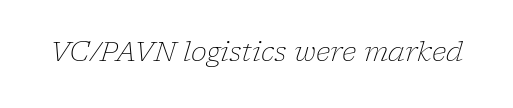
The image shows 27 px text type, italic (leaning right); set normal letter spacing, not underlined.
